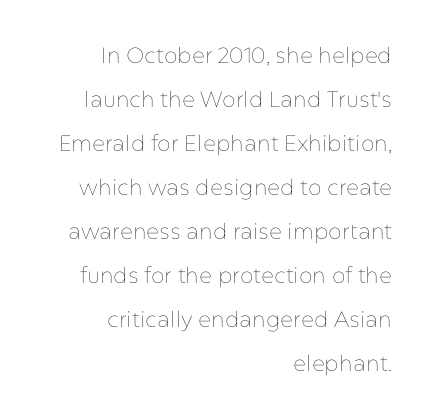
The image shows 22 px text type, upright; set right-aligned, loose line spacing (2.0x), normal letter spacing, not underlined.
